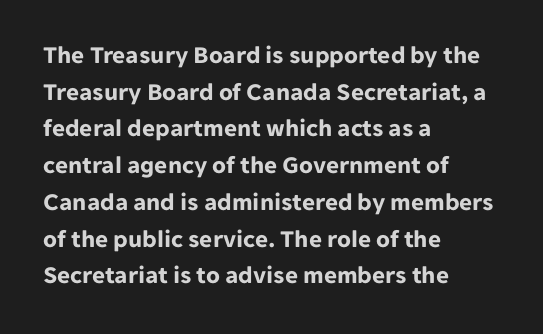
Q: Is the text bold? A: Yes.
Q: Is the text italic (slanted)? A: No, it is upright.
Q: Is the text underlined? A: No.
Q: How is the paragraph aligned? A: Left-aligned.
Q: Is the spacing between letters normal or unusually wide? A: Normal.
Q: Is the spacing between lines tight, normal or loose? A: Normal.
